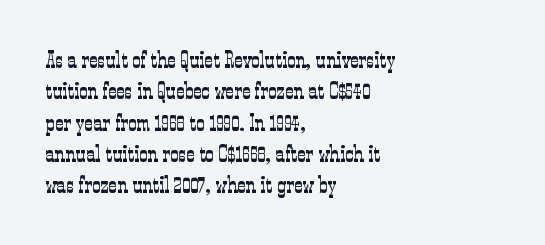
{"italic": "no", "bold": "no", "underline": "no", "align": "left", "line_spacing": "normal", "line_spacing_ratio": 1.36, "letter_spacing": "normal", "letter_spacing_em": 0.0, "glyph_px": 23}
